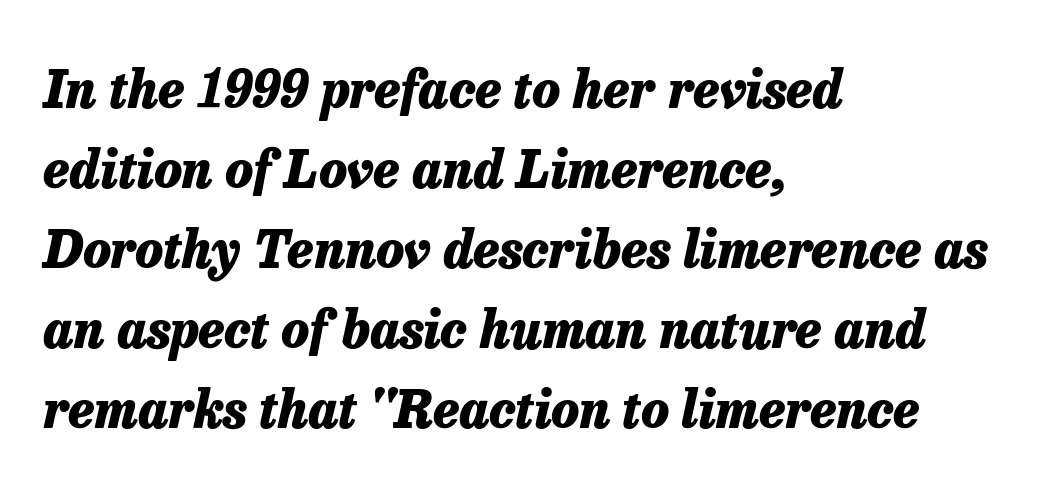
{"italic": "yes", "lean": "right", "slant_degrees": 13, "bold": "yes", "weight": "heavy", "width": "normal", "stroke_contrast": "low", "x_height": "medium", "monospaced": "no", "underline": "no", "align": "left", "line_spacing": "normal", "line_spacing_ratio": 1.57, "letter_spacing": "normal", "letter_spacing_em": 0.0, "glyph_px": 51}
